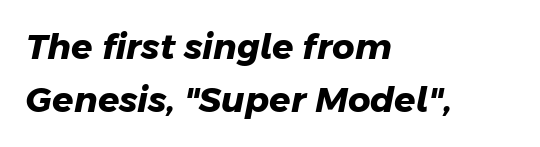
The vertical gap from one line to the next is medium. Horizontal alignment here is leftward, the default for most running prose. This is heavy type, rendered in bold. Typographically, this falls in the sans-serif category. Do the characters align in a grid? No, the font is proportional. Honestly, the letter spacing is just normal — you wouldn't notice it.
